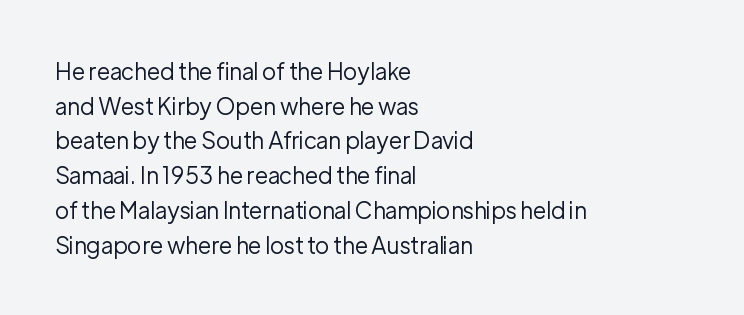
Q: Is the text bold? A: No.
Q: Is the text italic (slanted)? A: No, it is upright.
Q: Is the text underlined? A: No.
Q: How is the paragraph aligned? A: Left-aligned.
Q: Is the spacing between letters normal or unusually wide? A: Normal.
Q: Is the spacing between lines tight, normal or loose? A: Normal.
